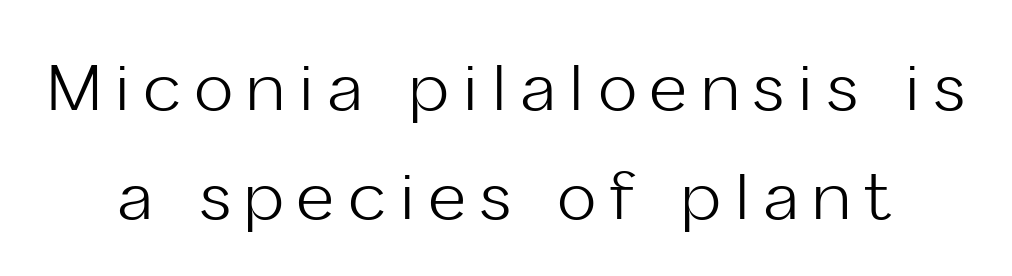
The image shows 64 px light sans-serif type, upright; set line spacing 1.71x, unusually wide letter spacing (+0.23 em), not underlined; low stroke contrast and a medium x-height.
